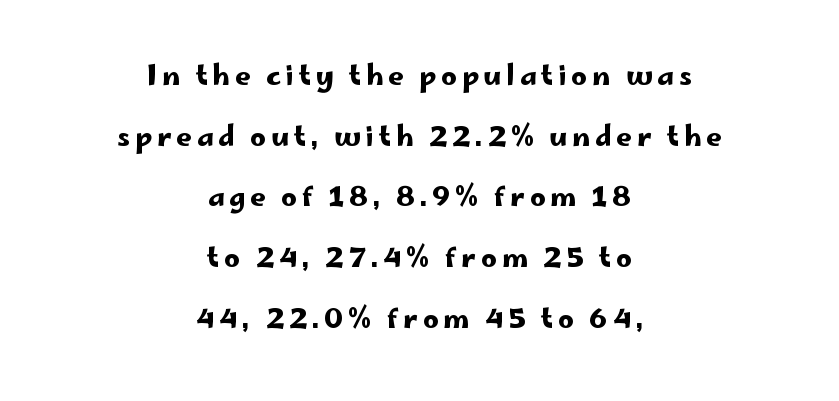
The image shows 27 px text type, upright; set centered, loose line spacing (2.25x), not underlined.
